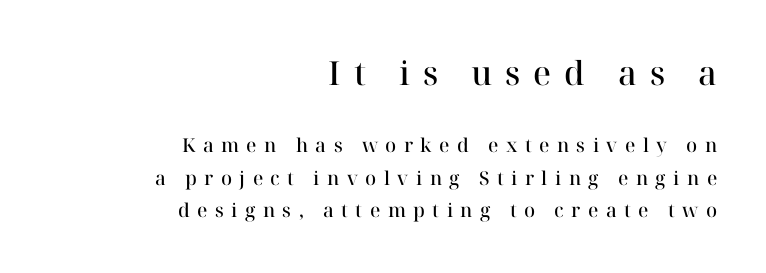
The image shows 33 px semibold serif type, upright; set right-aligned, normal line spacing (1.7x), unusually wide letter spacing (+0.39 em), not underlined; the first (top) block is 1.74x larger; high stroke contrast and a medium x-height.
